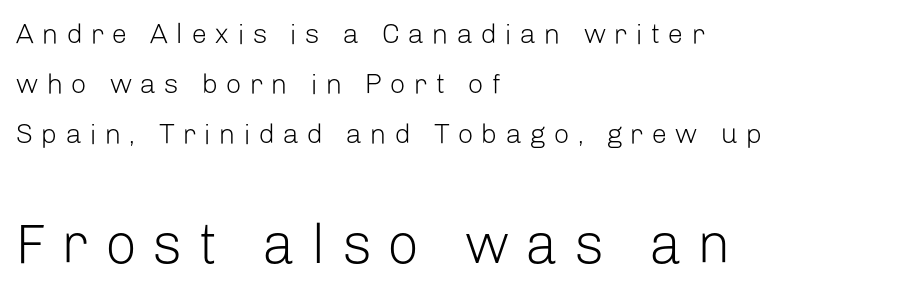
{"serif": "no", "italic": "no", "bold": "no", "weight": "light", "width": "normal", "stroke_contrast": "low", "x_height": "medium", "monospaced": "no", "underline": "no", "align": "left", "line_spacing_ratio": 1.78, "letter_spacing": "wide", "letter_spacing_em": 0.28, "larger_block": "second", "size_ratio": 2.0, "glyph_px": 56}
